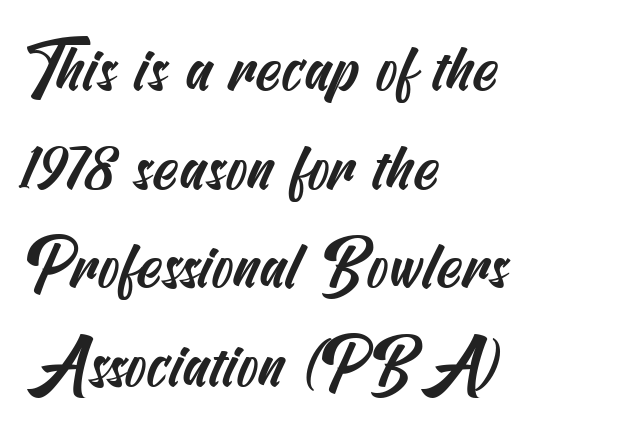
{"serif": "no", "width": "condensed", "stroke_contrast": "medium", "x_height": "small", "underline": "no", "align": "left", "line_spacing": "normal", "line_spacing_ratio": 1.54, "letter_spacing": "normal", "letter_spacing_em": 0.0, "glyph_px": 64}
